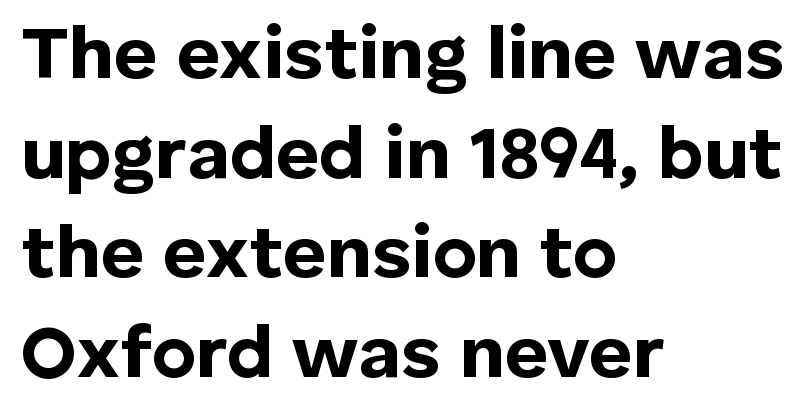
Q: Is the text bold? A: Yes.
Q: Is the text italic (slanted)? A: No, it is upright.
Q: Is the typeface a serif or a sans-serif typeface? A: Sans-serif.
Q: Is the text underlined? A: No.
Q: How is the paragraph aligned? A: Left-aligned.
Q: Is the spacing between letters normal or unusually wide? A: Normal.
Q: Is the spacing between lines tight, normal or loose? A: Normal.
Q: Width (condensed, normal, or wide)? A: Normal.
Q: Stroke contrast? A: Low.
Q: x-height? A: Medium.
Q: Monospaced? A: No.
